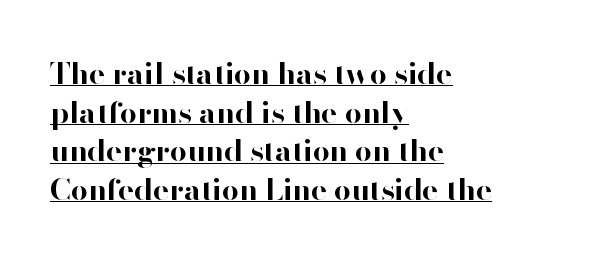
The image shows 30 px bold sans-serif type, upright; set left-aligned, normal line spacing (1.29x), normal letter spacing, underlined; high stroke contrast and a small x-height.
